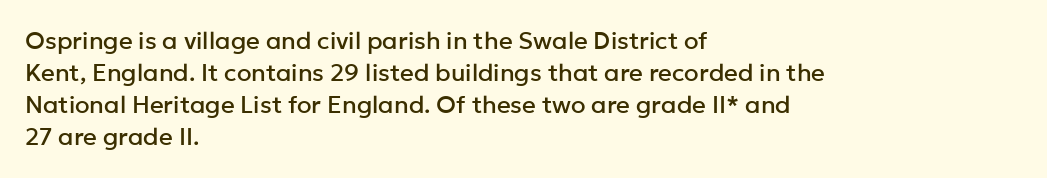
Q: Is the text italic (slanted)? A: No, it is upright.
Q: Is the text underlined? A: No.
Q: How is the paragraph aligned? A: Left-aligned.
Q: Is the spacing between letters normal or unusually wide? A: Normal.
Q: Is the spacing between lines tight, normal or loose? A: Normal.
